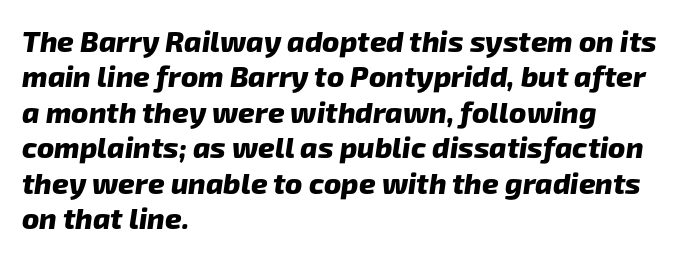
Line beginnings align vertically; line endings do not. The passage shown has conventional tracking throughout. Is this a fixed-width face? No — the glyphs have proportional, varying widths. The strokes are fattened all the way to bold.
